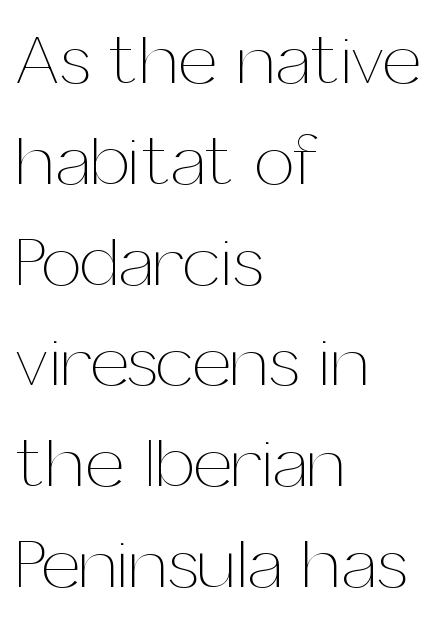
Q: Is the text bold? A: No.
Q: Is the text italic (slanted)? A: No, it is upright.
Q: Is the text underlined? A: No.
Q: How is the paragraph aligned? A: Left-aligned.
Q: Is the spacing between letters normal or unusually wide? A: Normal.
Q: Is the spacing between lines tight, normal or loose? A: Normal.
Q: Width (condensed, normal, or wide)? A: Normal.
Q: Stroke contrast? A: Medium.
Q: x-height? A: Medium.
Q: Monospaced? A: No.
